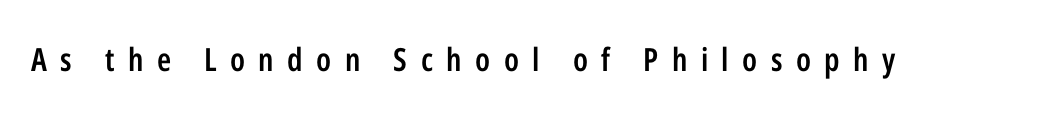
The image shows 32 px semibold, condensed sans-serif type, upright; set unusually wide letter spacing (+0.42 em), not underlined; low stroke contrast and a medium x-height.
